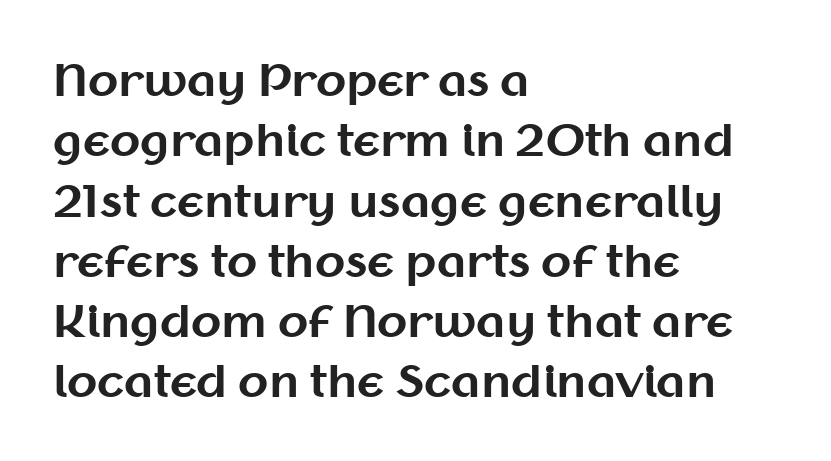
{"serif": "no", "italic": "no", "bold": "yes", "weight": "bold", "width": "normal", "stroke_contrast": "medium", "x_height": "medium", "monospaced": "no", "underline": "no", "align": "left", "line_spacing": "normal", "line_spacing_ratio": 1.37, "letter_spacing": "normal", "letter_spacing_em": 0.0, "glyph_px": 44}
